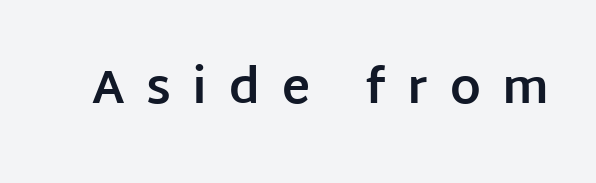
Here the designer chose a conventional face with non-uniform glyph widths. The type sits square on the baseline with zero lean. Bare-footed words on every line. The letters are spread apart with noticeably loose tracking. Look at the stroke-to-counter ratio: heavy, a bold. Examine the stroke ends and you'll find no serifs.
